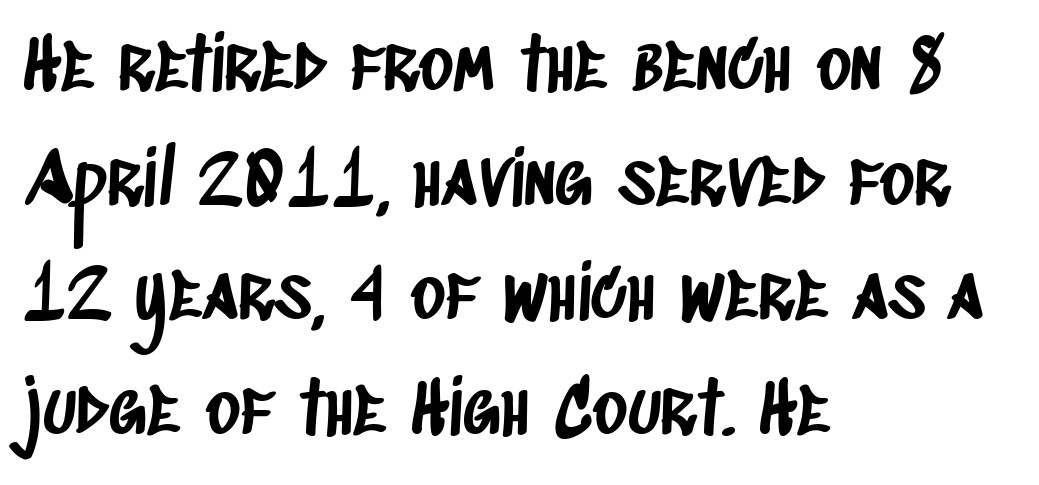
Q: Is the typeface a serif or a sans-serif typeface? A: Sans-serif.
Q: Is the text underlined? A: No.
Q: How is the paragraph aligned? A: Left-aligned.
Q: Is the spacing between letters normal or unusually wide? A: Normal.
Q: Is the spacing between lines tight, normal or loose? A: Normal.
Q: Width (condensed, normal, or wide)? A: Condensed.
Q: Stroke contrast? A: Low.
Q: x-height? A: Large.
Q: Monospaced? A: No.
